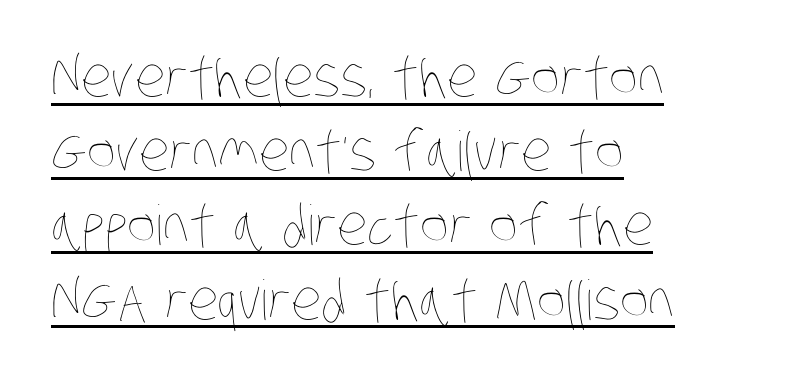
Q: Is the text bold? A: No.
Q: Is the text underlined? A: Yes.
Q: How is the paragraph aligned? A: Left-aligned.
Q: Is the spacing between letters normal or unusually wide? A: Normal.
Q: Is the spacing between lines tight, normal or loose? A: Normal.
Q: Width (condensed, normal, or wide)? A: Condensed.
Q: Stroke contrast? A: Low.
Q: x-height? A: Large.
Q: Monospaced? A: No.
